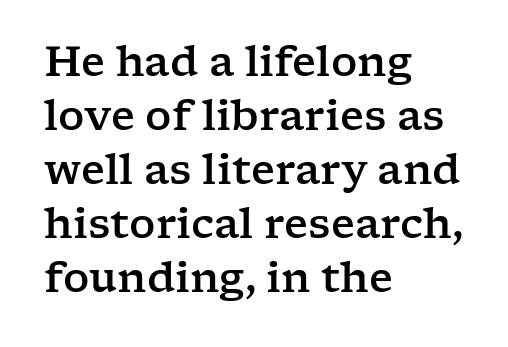
{"serif": "yes", "italic": "no", "width": "wide", "stroke_contrast": "low", "x_height": "medium", "monospaced": "no", "underline": "no", "align": "left", "line_spacing": "normal", "line_spacing_ratio": 1.32, "letter_spacing": "normal", "letter_spacing_em": 0.0, "glyph_px": 41}
